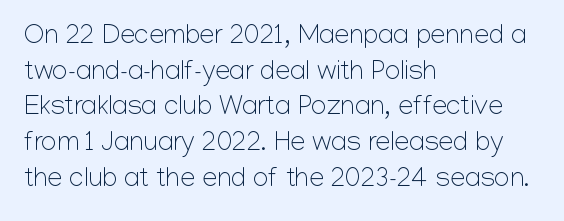
The image shows 27 px text type, upright; set left-aligned, normal line spacing (1.32x), normal letter spacing, not underlined.
